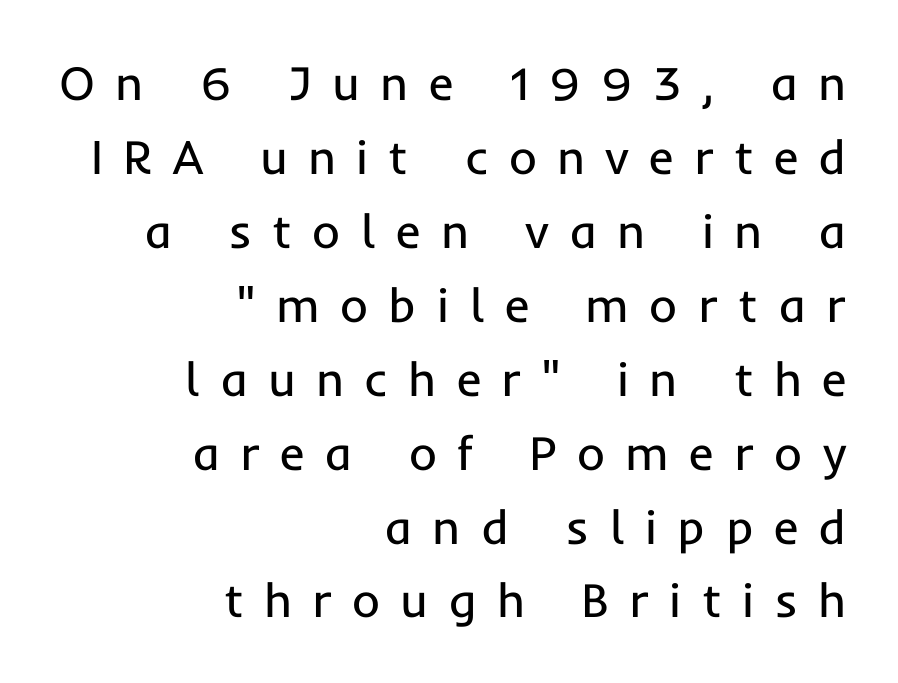
The image shows 48 px regular-weight sans-serif type, upright; set right-aligned, normal line spacing (1.54x), unusually wide letter spacing (+0.42 em), not underlined; low stroke contrast and a medium x-height.
